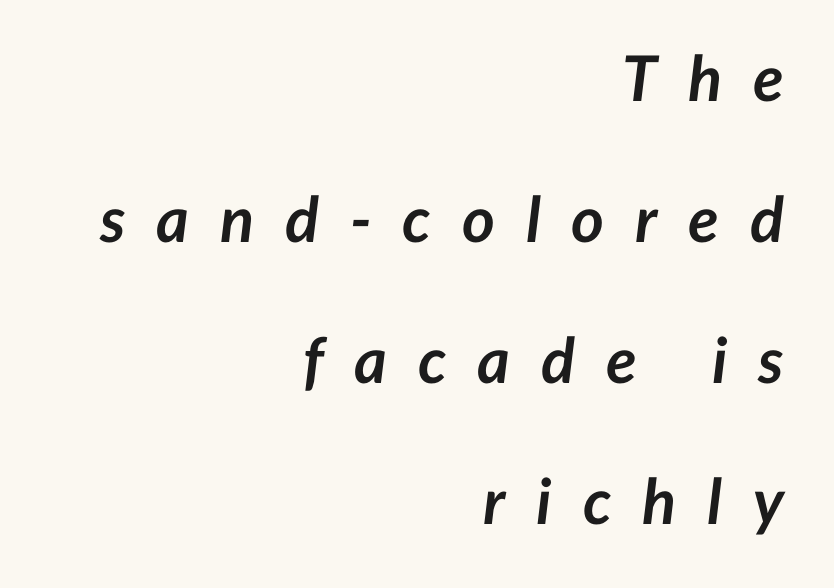
Q: Is the text bold? A: Yes.
Q: Is the text italic (slanted)? A: Yes, it leans right by about 7 degrees.
Q: Is the text underlined? A: No.
Q: How is the paragraph aligned? A: Right-aligned.
Q: Is the spacing between letters normal or unusually wide? A: Unusually wide.
Q: Is the spacing between lines tight, normal or loose? A: Loose.
Q: Width (condensed, normal, or wide)? A: Normal.
Q: Stroke contrast? A: Low.
Q: x-height? A: Medium.
Q: Monospaced? A: No.
